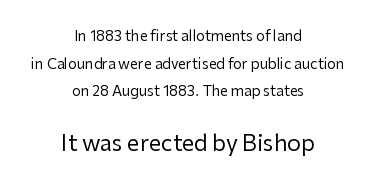
Q: Is the text bold? A: No.
Q: Is the text italic (slanted)? A: No, it is upright.
Q: Is the text underlined? A: No.
Q: How is the paragraph aligned? A: Centered.
Q: Is the spacing between letters normal or unusually wide? A: Normal.
Q: Is the spacing between lines tight, normal or loose? A: Loose.
Q: Which block of text is set in a larger size, the first (top) or the second (bottom)? A: The second (bottom) one.
